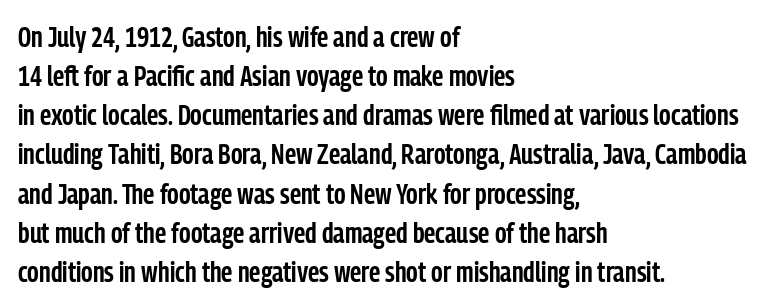
The image shows 29 px semibold, condensed sans-serif type, upright; set left-aligned, normal line spacing (1.35x), normal letter spacing, not underlined; low stroke contrast and a medium x-height.
